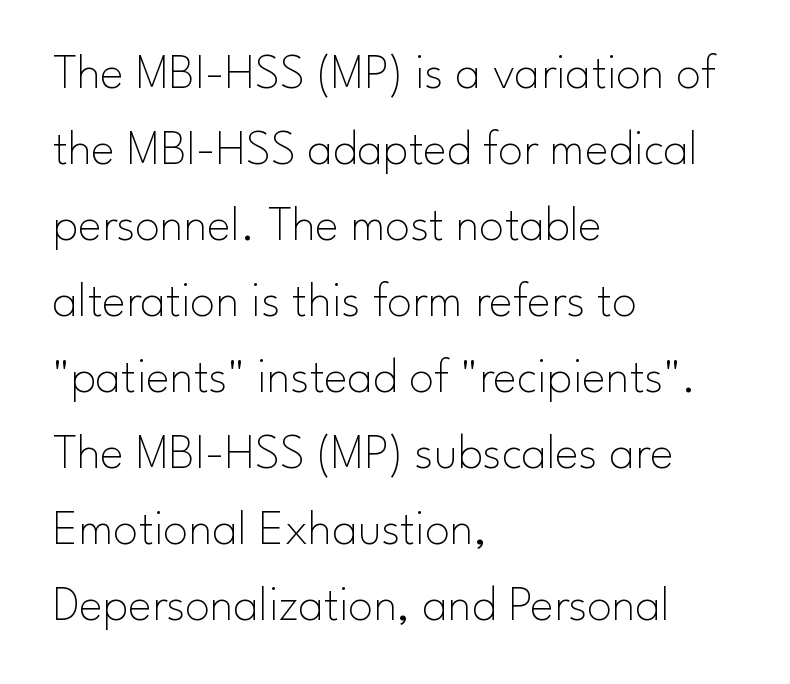
The image shows 50 px thin sans-serif type, upright; set left-aligned, normal line spacing (1.52x), normal letter spacing, not underlined; low stroke contrast and a small x-height.
